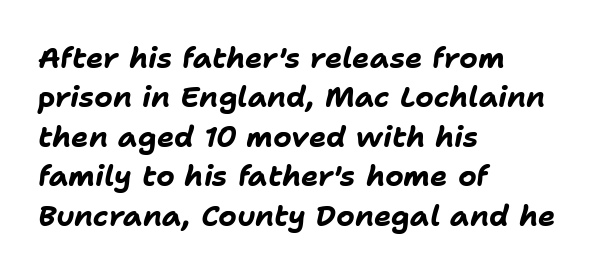
The image shows 29 px bold type, italic (leaning right); set left-aligned, normal line spacing (1.36x), normal letter spacing, not underlined; low stroke contrast and a medium x-height.
